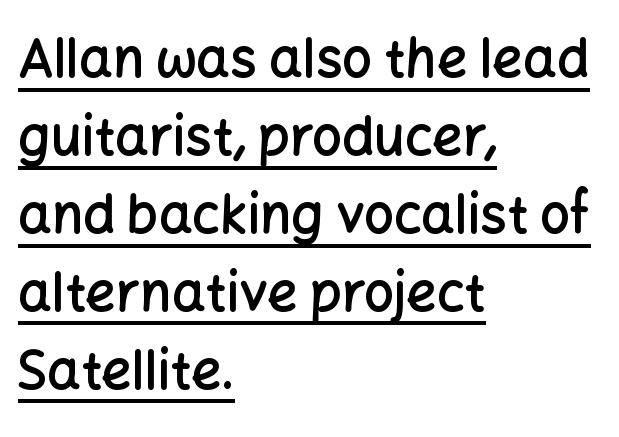
Q: Is the text bold? A: Semi-bold.
Q: Is the text italic (slanted)? A: No, it is upright.
Q: Is the typeface a serif or a sans-serif typeface? A: Sans-serif.
Q: Is the text underlined? A: Yes.
Q: How is the paragraph aligned? A: Left-aligned.
Q: Is the spacing between letters normal or unusually wide? A: Normal.
Q: Is the spacing between lines tight, normal or loose? A: Normal.
Q: Width (condensed, normal, or wide)? A: Normal.
Q: Stroke contrast? A: Low.
Q: x-height? A: Medium.
Q: Monospaced? A: No.
